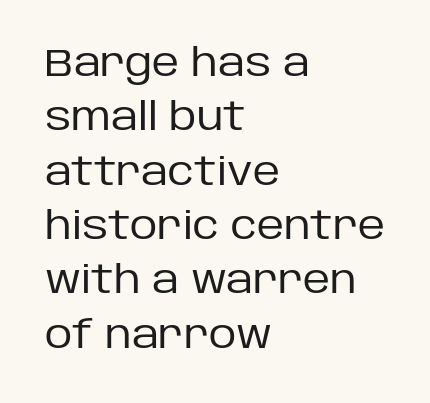
{"serif": "no", "italic": "no", "bold": "no", "weight": "regular", "width": "normal", "stroke_contrast": "low", "x_height": "large", "monospaced": "no", "underline": "no", "align": "left", "line_spacing": "normal", "line_spacing_ratio": 1.43, "letter_spacing": "normal", "letter_spacing_em": 0.0, "glyph_px": 38}
